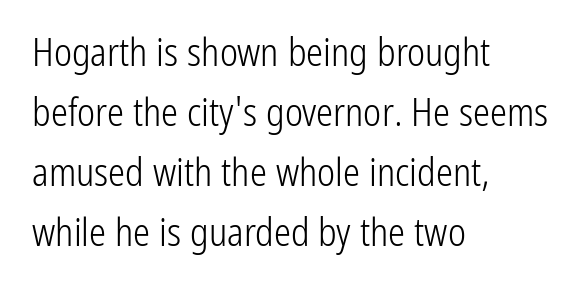
Q: Is the text bold? A: No.
Q: Is the text italic (slanted)? A: No, it is upright.
Q: Is the typeface a serif or a sans-serif typeface? A: Sans-serif.
Q: Is the text underlined? A: No.
Q: How is the paragraph aligned? A: Left-aligned.
Q: Is the spacing between letters normal or unusually wide? A: Normal.
Q: Is the spacing between lines tight, normal or loose? A: Normal.
Q: Width (condensed, normal, or wide)? A: Condensed.
Q: Stroke contrast? A: Low.
Q: x-height? A: Medium.
Q: Monospaced? A: No.
